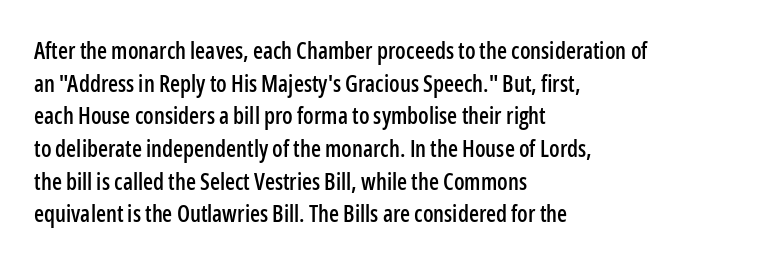
{"italic": "no", "underline": "no", "align": "left", "line_spacing": "normal", "line_spacing_ratio": 1.42, "letter_spacing": "normal", "letter_spacing_em": 0.0, "glyph_px": 23}
